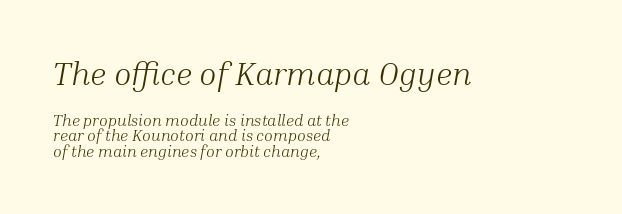
The image shows 32 px light serif type, italic (leaning right); set left-aligned, tight line spacing (0.97x), normal letter spacing, not underlined; the first (top) block is 2.0x larger; medium stroke contrast and a medium x-height.
